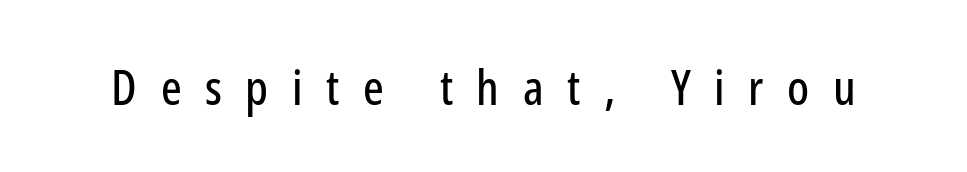
The specimen reads as upright at a glance. The rendering uses natural spacing where letterforms have individual widths. The tracking jumps out immediately: characters are airy and widely separated. No word sits above an underline. In terms of letterform style, serifs are entirely absent.
